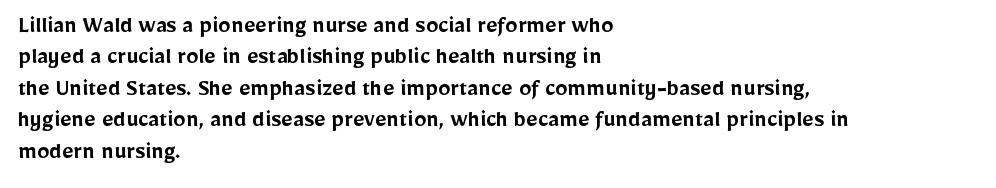
{"italic": "no", "bold": "semi", "underline": "no", "align": "left", "line_spacing": "normal", "line_spacing_ratio": 1.26, "letter_spacing": "normal", "letter_spacing_em": 0.0, "glyph_px": 25}
